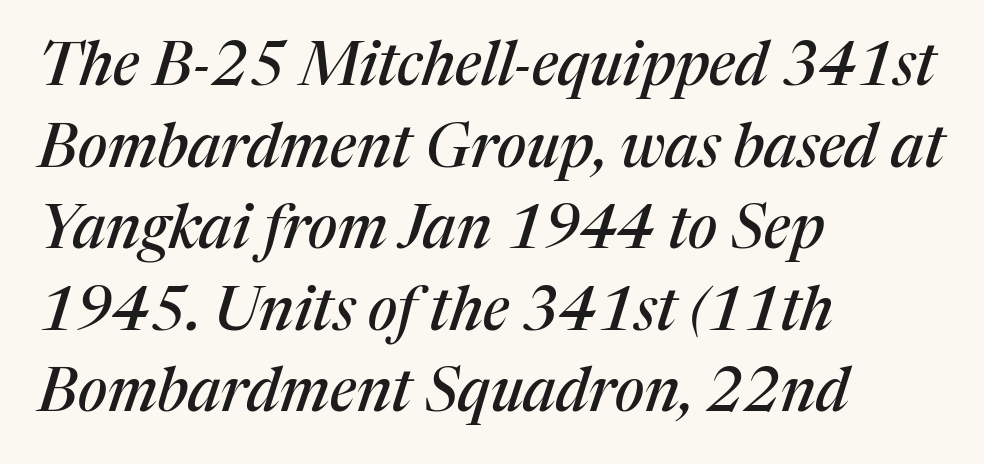
Q: Is the text italic (slanted)? A: Yes, it leans right by about 17 degrees.
Q: Is the typeface a serif or a sans-serif typeface? A: Serif.
Q: Is the text underlined? A: No.
Q: How is the paragraph aligned? A: Left-aligned.
Q: Is the spacing between letters normal or unusually wide? A: Normal.
Q: Is the spacing between lines tight, normal or loose? A: Normal.
Q: Width (condensed, normal, or wide)? A: Normal.
Q: Stroke contrast? A: Medium.
Q: x-height? A: Medium.
Q: Monospaced? A: No.
